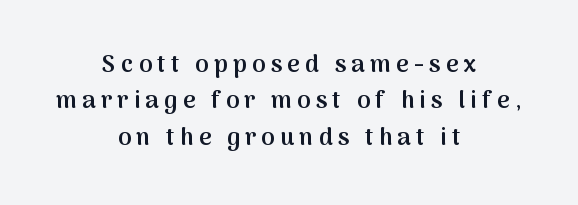
{"italic": "no", "bold": "semi", "underline": "no", "align": "center", "line_spacing": "normal", "line_spacing_ratio": 1.52, "letter_spacing": "wide", "letter_spacing_em": 0.22, "glyph_px": 24}
